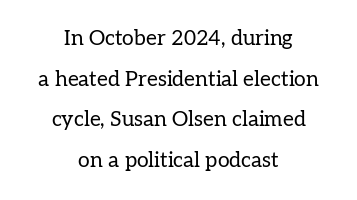
Q: Is the text bold? A: No.
Q: Is the text italic (slanted)? A: No, it is upright.
Q: Is the text underlined? A: No.
Q: How is the paragraph aligned? A: Centered.
Q: Is the spacing between letters normal or unusually wide? A: Normal.
Q: Is the spacing between lines tight, normal or loose? A: Loose.
